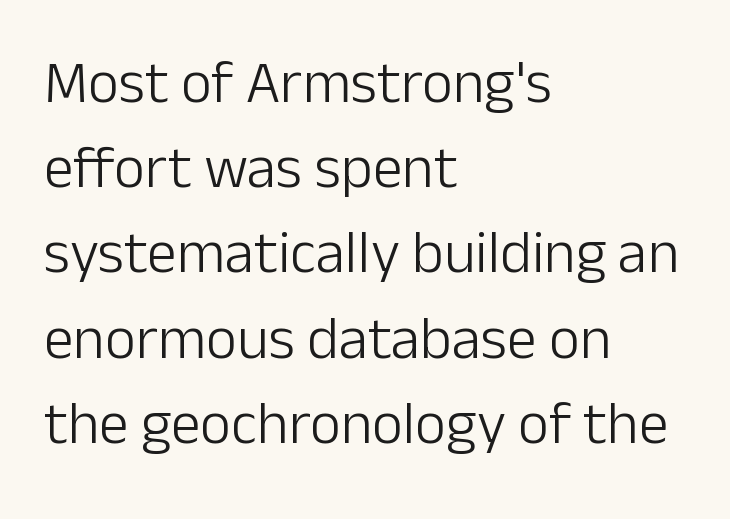
The image shows 60 px light sans-serif type, upright; set left-aligned, normal line spacing (1.42x), normal letter spacing, not underlined; low stroke contrast and a medium x-height.
